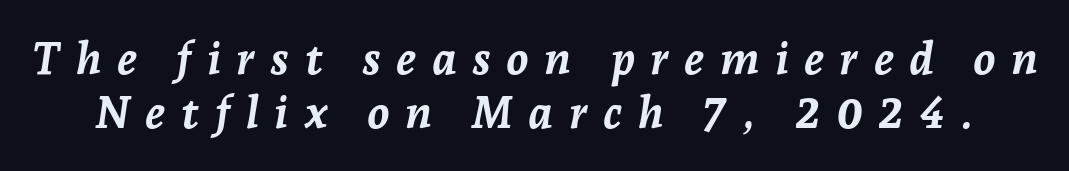
The image shows 45 px semibold type, italic (leaning right); set line spacing 1.21x, unusually wide letter spacing (+0.34 em), not underlined; low stroke contrast and a medium x-height.
